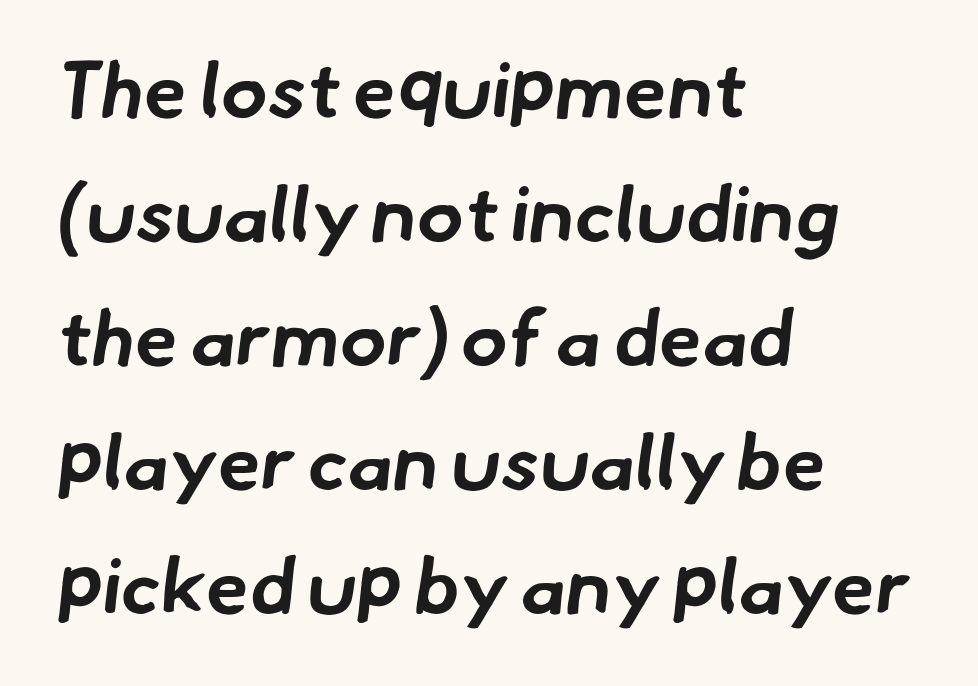
Line starts are locked; line ends wander. This sample has the flowing, uneven cadence of proportional lettering. Descenders are the only things crossing below the line. Normally led — the rows are evenly, conventionally spaced.
